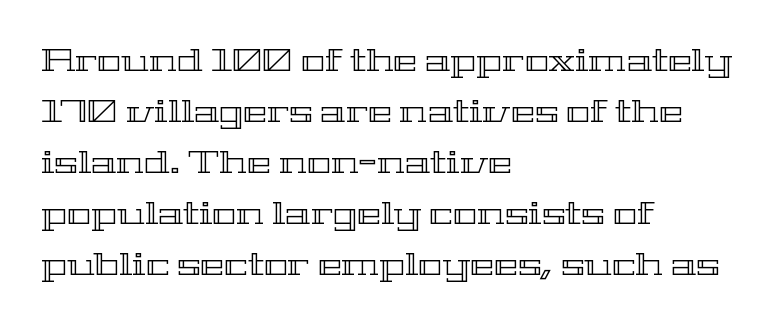
The image shows 32 px wide type, upright; set left-aligned, normal line spacing (1.59x), normal letter spacing, not underlined; a medium x-height.
